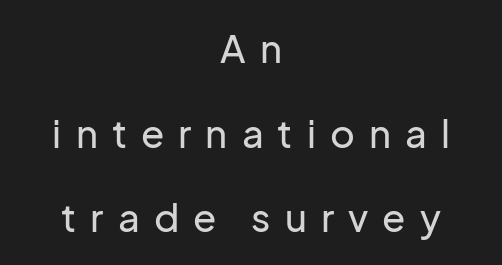
Only glyphs here, with clear space below each row. Check where the strokes stop: nothing finishes them off — pure sans. Vertical strokes here are truly vertical. The face used here is proportionally spaced, like ordinary book or web type.
